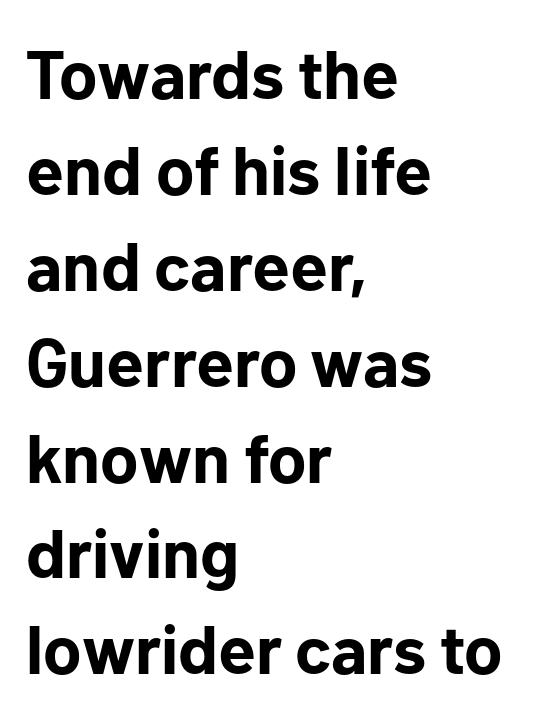
This is heavy type, rendered in bold. Does the leading feel generous? No, just average. Is there any slant? The stems are plumb. Serifs: no, the terminals of the letterforms are clean.
